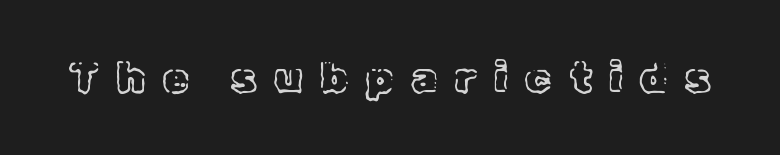
When letters stand straight like this, we call the style roman or upright. You could not count columns in this text — the font is proportionally spaced. The tracking reads as deliberately expanded to a designer's eye. Decoration check: the copy has no underline.
